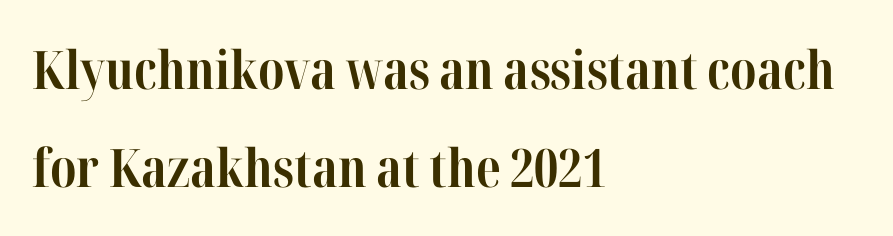
{"serif": "yes", "italic": "no", "bold": "yes", "weight": "bold", "width": "condensed", "stroke_contrast": "high", "x_height": "medium", "monospaced": "no", "underline": "no", "align": "left", "line_spacing_ratio": 1.85, "letter_spacing": "normal", "letter_spacing_em": 0.0, "glyph_px": 53}
